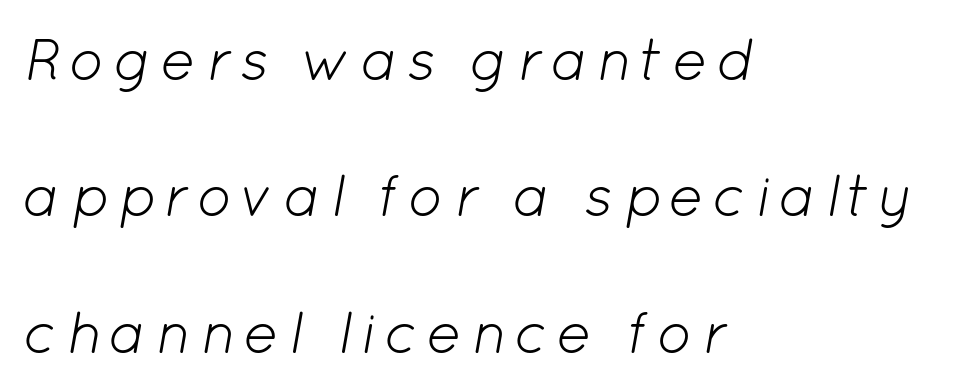
The image shows 59 px light type, italic (leaning right); set left-aligned, loose line spacing (2.31x), not underlined; low stroke contrast and a medium x-height.
